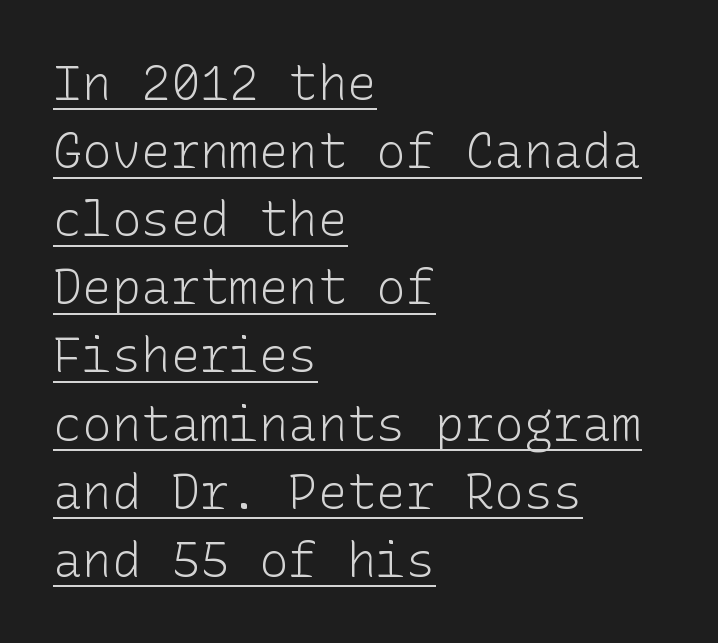
Q: Is the text bold? A: No.
Q: Is the text italic (slanted)? A: No, it is upright.
Q: Is the typeface a serif or a sans-serif typeface? A: Sans-serif.
Q: Is the text underlined? A: Yes.
Q: How is the paragraph aligned? A: Left-aligned.
Q: Is the spacing between letters normal or unusually wide? A: Normal.
Q: Is the spacing between lines tight, normal or loose? A: Normal.
Q: Width (condensed, normal, or wide)? A: Normal.
Q: Stroke contrast? A: Low.
Q: x-height? A: Medium.
